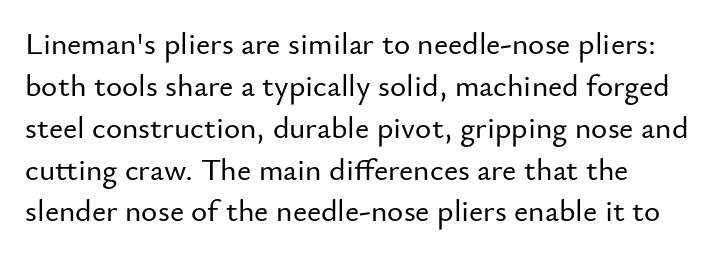
The image shows 31 px sans-serif type, upright; set normal line spacing (1.35x), normal letter spacing, not underlined; low stroke contrast and a small x-height.
